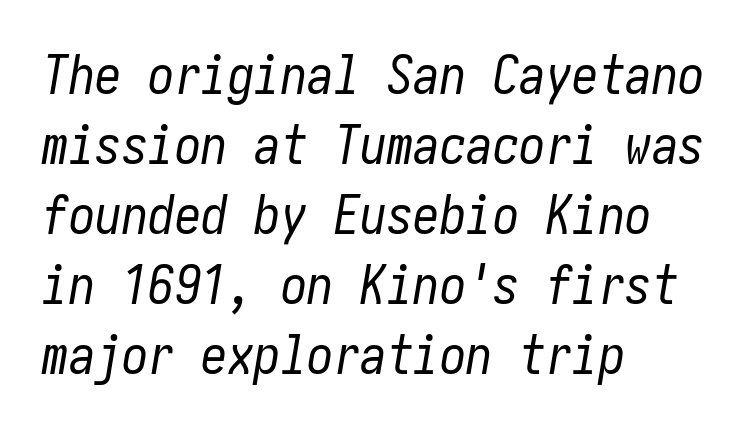
The image shows 53 px regular-weight, condensed type, italic (leaning right); set left-aligned, normal line spacing (1.32x), normal letter spacing, not underlined; low stroke contrast and a medium x-height.
